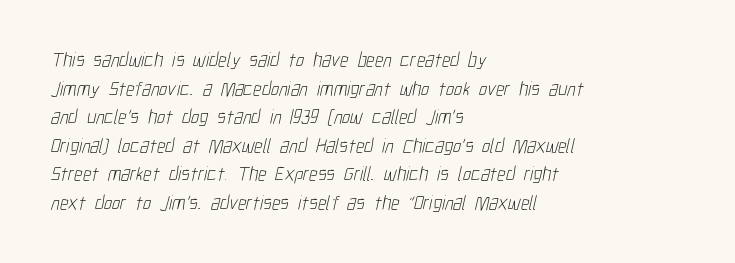
The image shows 20 px text type; set left-aligned, normal line spacing (1.43x), normal letter spacing, not underlined.
